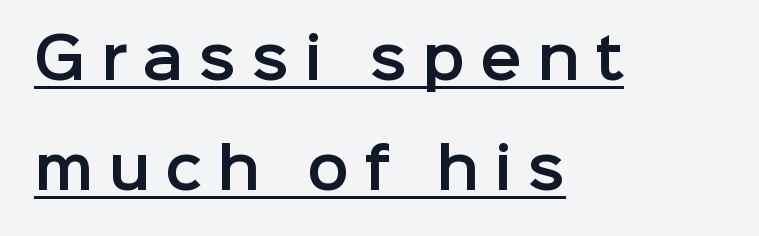
Q: Is the text italic (slanted)? A: No, it is upright.
Q: Is the typeface a serif or a sans-serif typeface? A: Sans-serif.
Q: Is the text underlined? A: Yes.
Q: How is the paragraph aligned? A: Left-aligned.
Q: Is the spacing between letters normal or unusually wide? A: Unusually wide.
Q: Is the spacing between lines tight, normal or loose? A: Loose.
Q: Width (condensed, normal, or wide)? A: Normal.
Q: Stroke contrast? A: Low.
Q: x-height? A: Medium.
Q: Monospaced? A: No.
